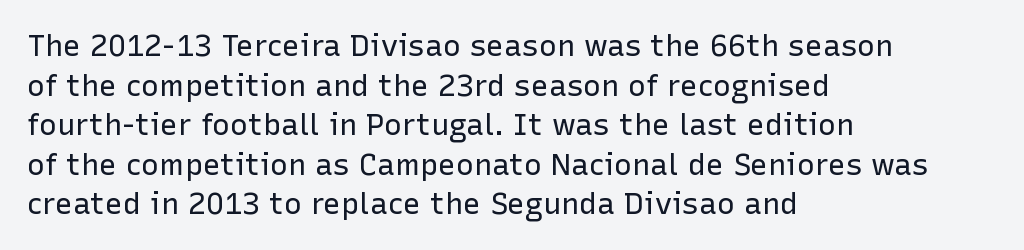
Q: Is the text bold? A: No.
Q: Is the text italic (slanted)? A: No, it is upright.
Q: Is the typeface a serif or a sans-serif typeface? A: Sans-serif.
Q: Is the text underlined? A: No.
Q: How is the paragraph aligned? A: Left-aligned.
Q: Is the spacing between letters normal or unusually wide? A: Normal.
Q: Is the spacing between lines tight, normal or loose? A: Normal.
Q: Width (condensed, normal, or wide)? A: Normal.
Q: Stroke contrast? A: Low.
Q: x-height? A: Medium.
Q: Monospaced? A: No.
